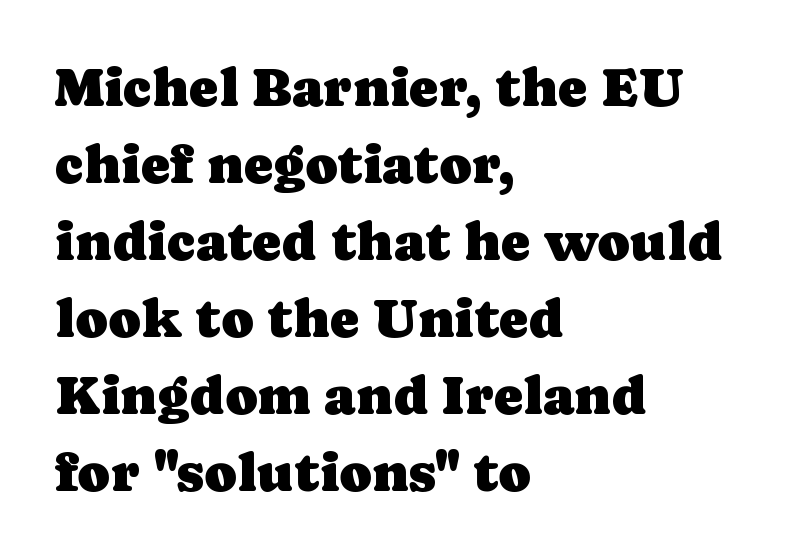
{"serif": "yes", "italic": "no", "width": "normal", "stroke_contrast": "low", "x_height": "medium", "monospaced": "no", "underline": "no", "align": "left", "line_spacing": "normal", "line_spacing_ratio": 1.4, "letter_spacing": "normal", "letter_spacing_em": 0.0, "glyph_px": 55}
